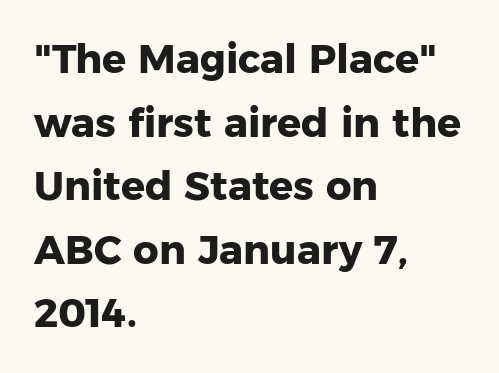
{"serif": "no", "italic": "no", "bold": "yes", "weight": "heavy", "width": "normal", "stroke_contrast": "low", "x_height": "medium", "monospaced": "no", "underline": "no", "align": "left", "line_spacing": "normal", "line_spacing_ratio": 1.59, "letter_spacing": "normal", "letter_spacing_em": 0.0, "glyph_px": 40}
